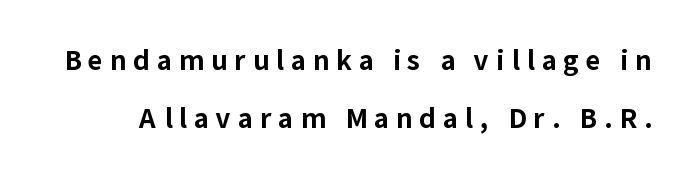
Q: Is the text bold? A: Yes.
Q: Is the text italic (slanted)? A: No, it is upright.
Q: Is the text underlined? A: No.
Q: Is the spacing between letters normal or unusually wide? A: Unusually wide.
Q: Is the spacing between lines tight, normal or loose? A: Loose.
